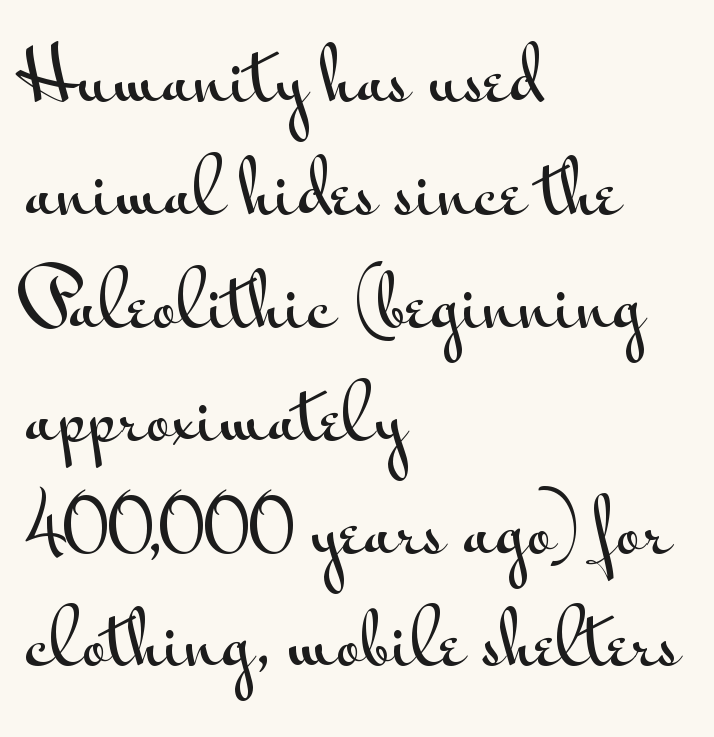
Q: Is the text italic (slanted)? A: Yes.
Q: Is the typeface a serif or a sans-serif typeface? A: Sans-serif.
Q: Is the text underlined? A: No.
Q: How is the paragraph aligned? A: Left-aligned.
Q: Is the spacing between letters normal or unusually wide? A: Normal.
Q: Is the spacing between lines tight, normal or loose? A: Normal.
Q: Width (condensed, normal, or wide)? A: Wide.
Q: Stroke contrast? A: Medium.
Q: x-height? A: Small.
Q: Monospaced? A: No.
